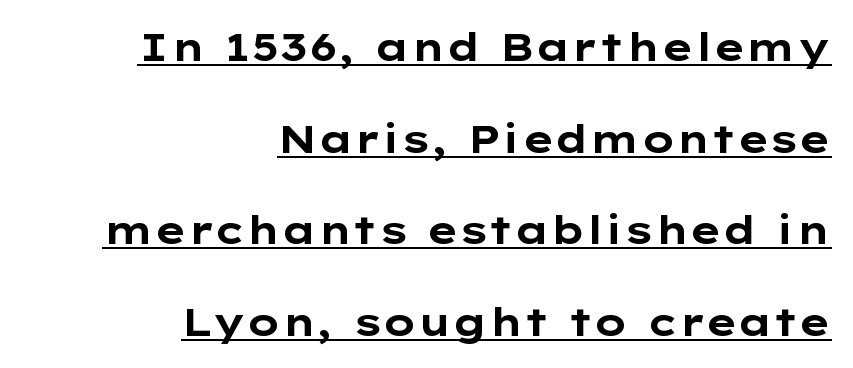
The image shows 39 px bold, wide sans-serif type, upright; set right-aligned, loose line spacing (2.35x), normal letter spacing, underlined; low stroke contrast and a medium x-height.
